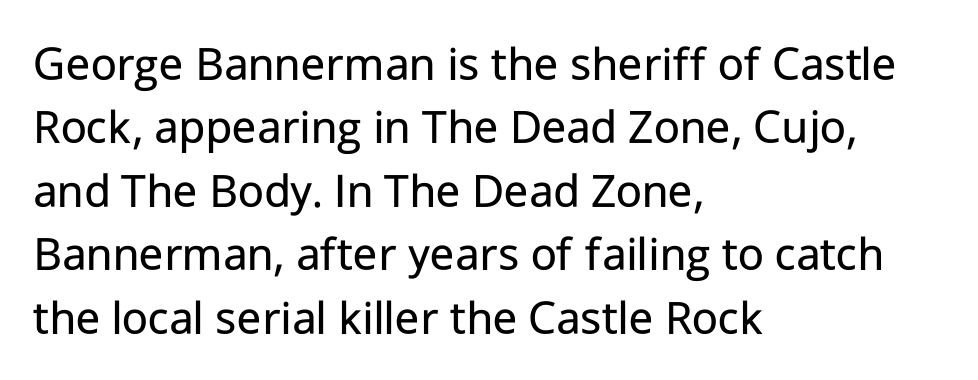
The image shows 50 px regular-weight sans-serif type, upright; set left-aligned, normal line spacing (1.27x), normal letter spacing, not underlined; low stroke contrast and a medium x-height.
